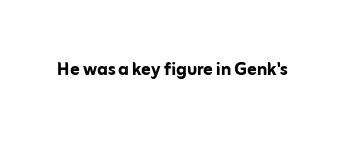
{"italic": "no", "bold": "yes", "underline": "no", "letter_spacing": "normal", "letter_spacing_em": 0.0, "glyph_px": 23}
